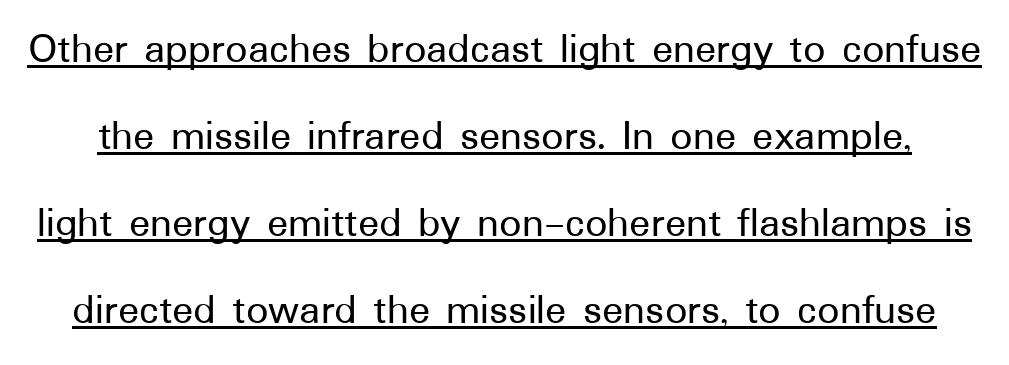
The image shows 44 px sans-serif type, upright; set loose line spacing (1.98x), normal letter spacing, underlined; low stroke contrast and a medium x-height.
